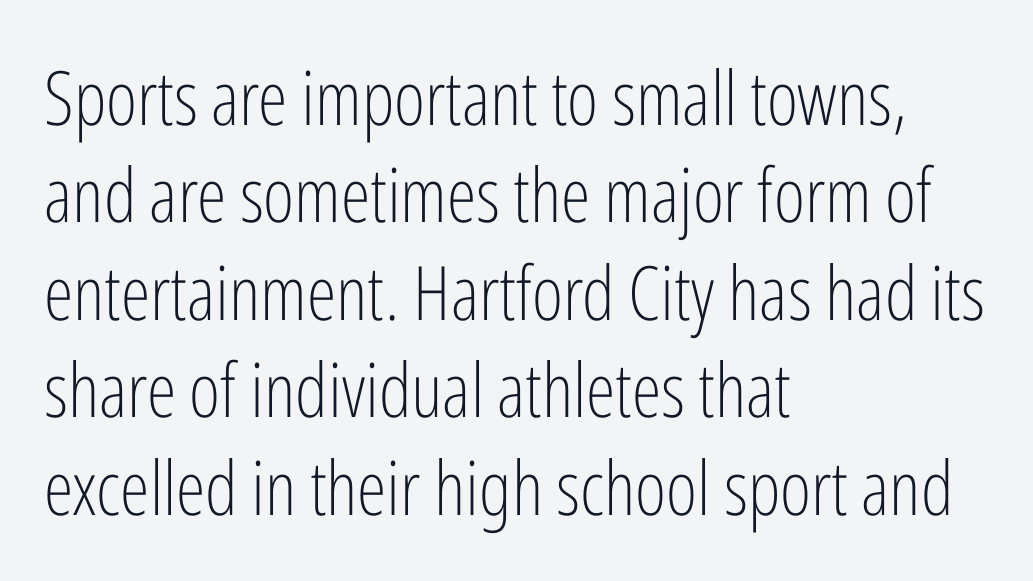
Q: Is the text bold? A: No.
Q: Is the text italic (slanted)? A: No, it is upright.
Q: Is the typeface a serif or a sans-serif typeface? A: Sans-serif.
Q: Is the text underlined? A: No.
Q: How is the paragraph aligned? A: Left-aligned.
Q: Is the spacing between letters normal or unusually wide? A: Normal.
Q: Is the spacing between lines tight, normal or loose? A: Normal.
Q: Width (condensed, normal, or wide)? A: Condensed.
Q: Stroke contrast? A: Low.
Q: x-height? A: Medium.
Q: Monospaced? A: No.
